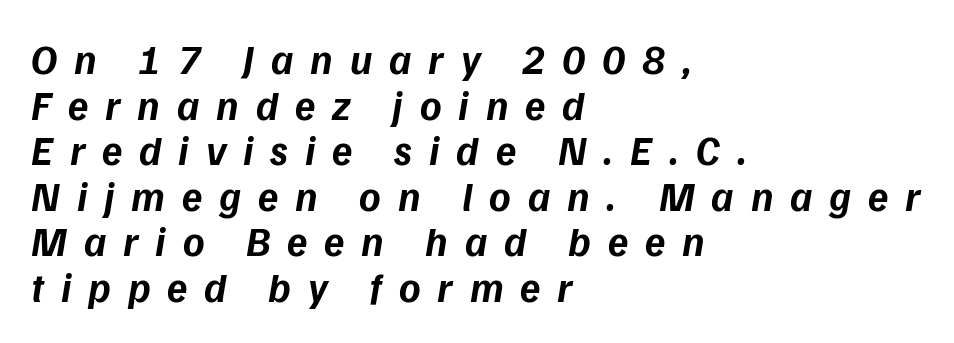
{"italic": "yes", "lean": "right", "slant_degrees": 9, "bold": "yes", "weight": "bold", "width": "normal", "stroke_contrast": "low", "x_height": "medium", "monospaced": "no", "underline": "no", "align": "left", "line_spacing": "tight", "line_spacing_ratio": 1.11, "letter_spacing": "wide", "letter_spacing_em": 0.41, "glyph_px": 41}
